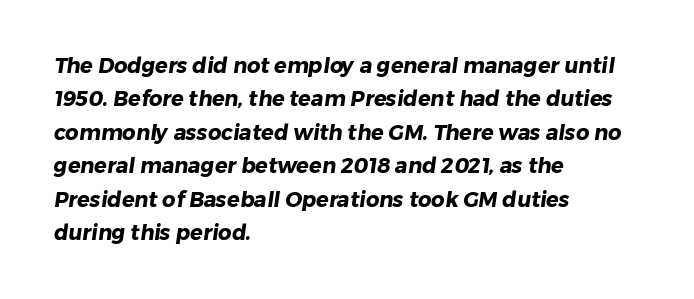
Q: Is the text bold? A: Yes.
Q: Is the text underlined? A: No.
Q: How is the paragraph aligned? A: Left-aligned.
Q: Is the spacing between letters normal or unusually wide? A: Normal.
Q: Is the spacing between lines tight, normal or loose? A: Normal.
